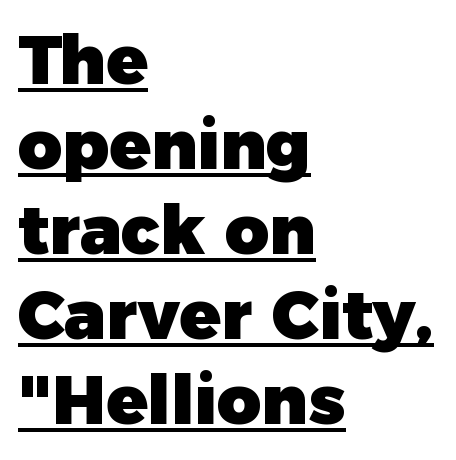
The image shows 68 px heavy sans-serif type, upright; set left-aligned, normal line spacing (1.25x), normal letter spacing, underlined; low stroke contrast and a medium x-height.
